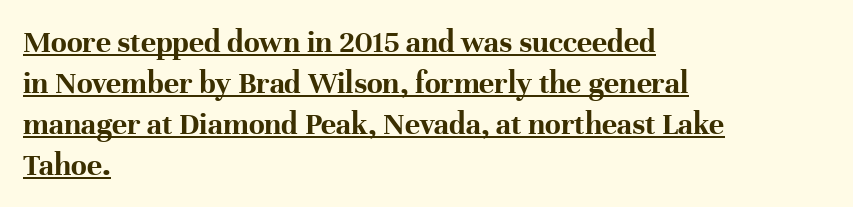
When letters stand straight like this, we call the style roman or upright. The face used here is rendered with its standard letterfit. Caption: bold face, heavy strokes. The face used here is proportionally spaced, like ordinary book or web type. Regarding leading, the lines here are spaced in the standard way. The designer went with a serif here, giving each stem small feet.
